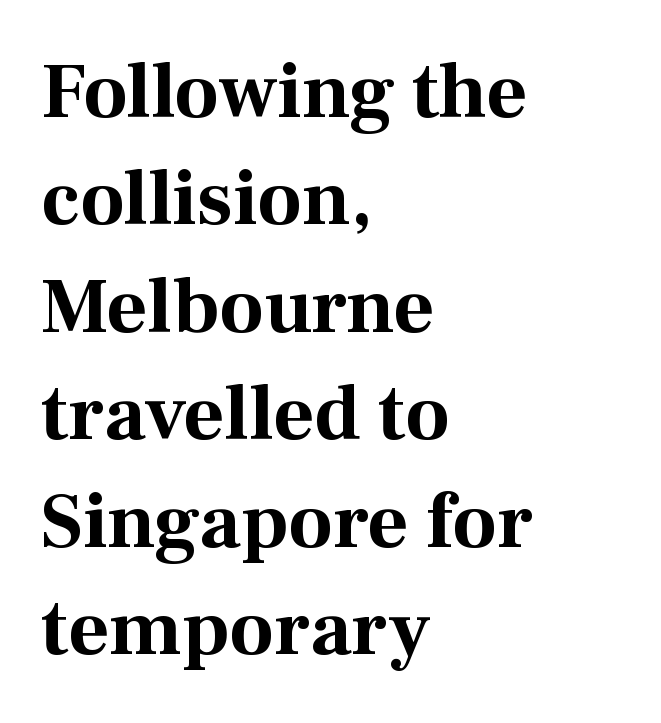
This is serif lettering, the kind often seen in printed books. Lines of text with bare space underneath. The passage shown is typed in a proportional face where columns would drift. A typesetter would mark this as roman, not italic.
